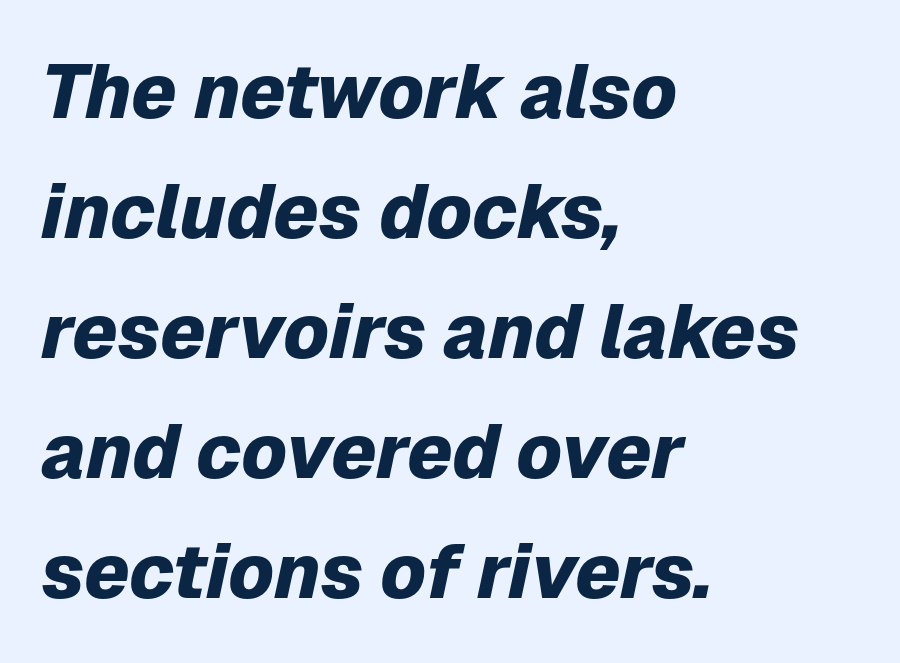
The passage shown leans; its letterforms are oblique. The rendering keeps characters at their native spacing. The lines sit at an ordinary, default distance from one another. Strong, thick strokes mark this as bold type. Visually the block forms a straight wall on the left and a jagged coastline on the right.
